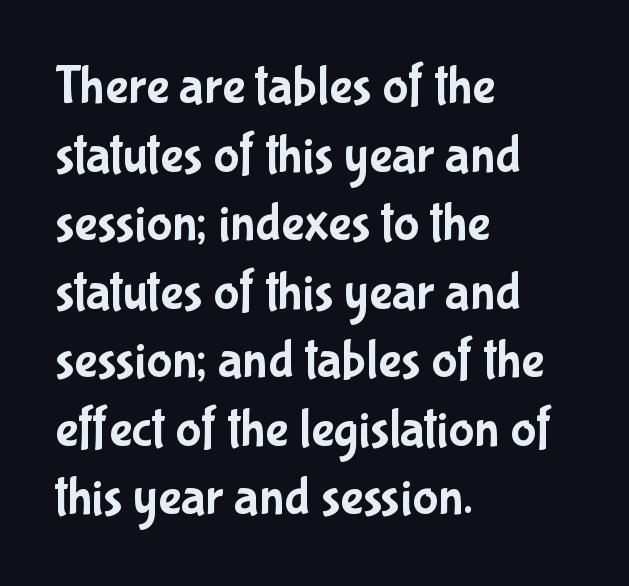
The lines in this sample share a left origin and differ only in where they stop. Bare-footed words on every line. Characters follow at the spacing the type designer built in. Designer's note — italics off, roman on. The rendering shows plain stroke endings on the letterforms — a sans-serif design.
